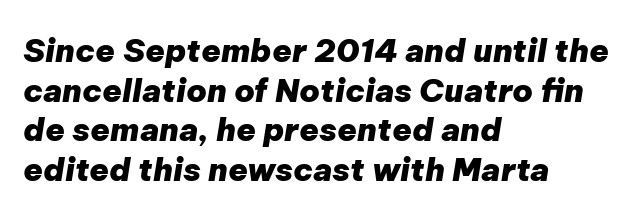
Q: Is the text bold? A: Yes.
Q: Is the text italic (slanted)? A: Yes, it leans right by about 9 degrees.
Q: Is the text underlined? A: No.
Q: How is the paragraph aligned? A: Left-aligned.
Q: Is the spacing between letters normal or unusually wide? A: Normal.
Q: Width (condensed, normal, or wide)? A: Normal.
Q: Stroke contrast? A: Low.
Q: x-height? A: Medium.
Q: Monospaced? A: No.
